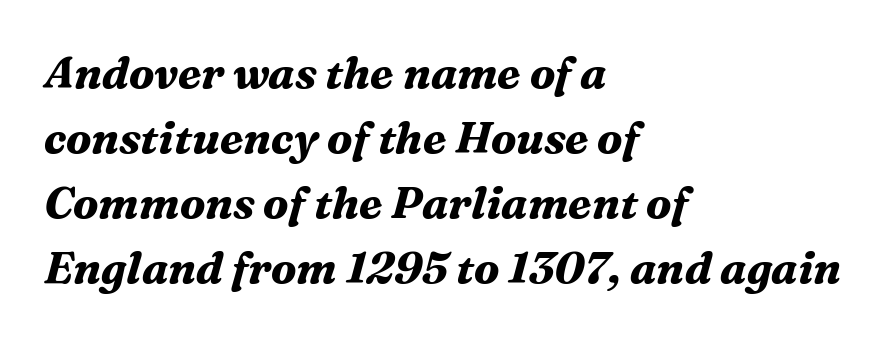
This is oblique type, the kind used for emphasis or titles. Quick note: interline space is typical. Little horizontal feet cap the strokes, marking this as serif type. Horizontally, the lines are justified to the leading edge only. How heavy is the stroke? Heavy — this is a bold. Bare-footed words on every line.
